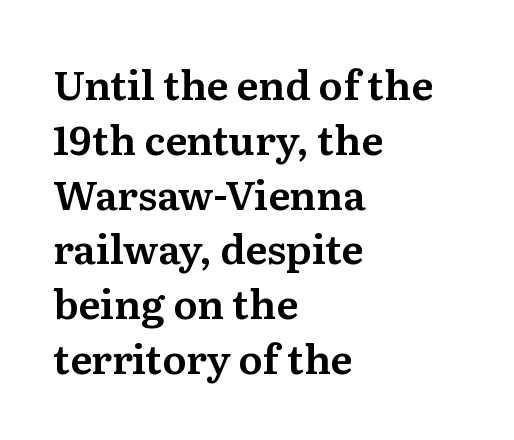
The image shows 40 px serif type, upright; set left-aligned, normal line spacing (1.37x), normal letter spacing, not underlined; medium stroke contrast and a medium x-height.
